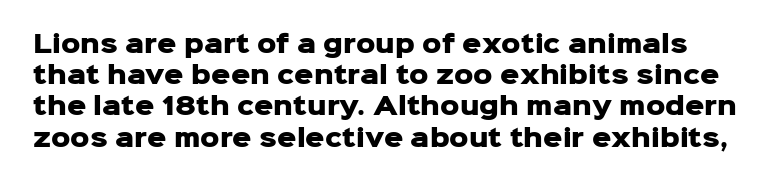
Q: Is the text bold? A: Yes.
Q: Is the text italic (slanted)? A: No, it is upright.
Q: Is the text underlined? A: No.
Q: Is the spacing between letters normal or unusually wide? A: Normal.
Q: Is the spacing between lines tight, normal or loose? A: Normal.
